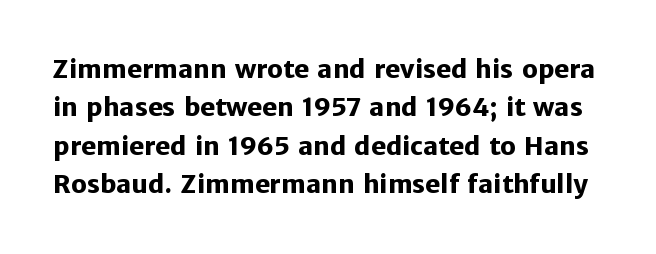
{"italic": "no", "bold": "yes", "underline": "no", "line_spacing": "normal", "line_spacing_ratio": 1.54, "letter_spacing": "normal", "letter_spacing_em": 0.0, "glyph_px": 25}
